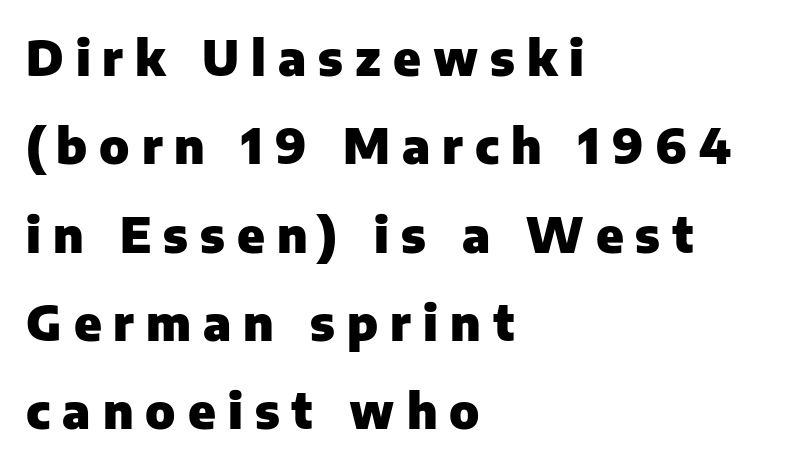
{"serif": "no", "italic": "no", "bold": "yes", "weight": "heavy", "width": "normal", "stroke_contrast": "low", "x_height": "medium", "monospaced": "no", "underline": "no", "align": "left", "line_spacing_ratio": 1.84, "letter_spacing": "wide", "letter_spacing_em": 0.25, "glyph_px": 48}
